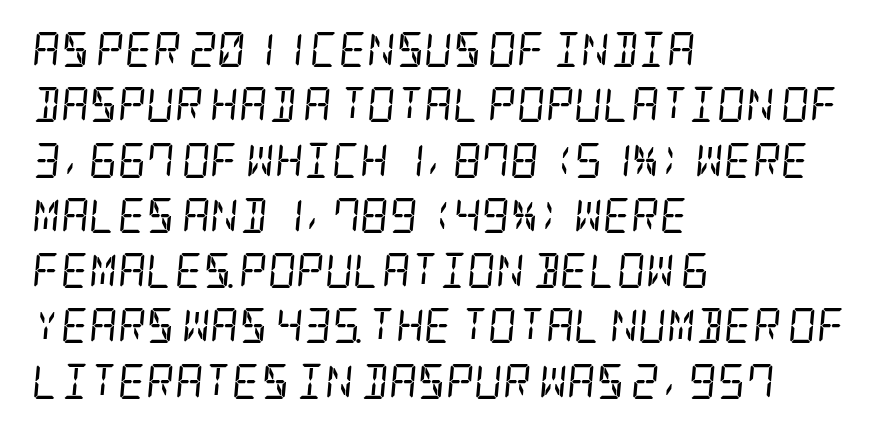
Q: Is the text bold? A: No.
Q: Is the text italic (slanted)? A: Yes, it leans right by about 5 degrees.
Q: Is the typeface a serif or a sans-serif typeface? A: Serif.
Q: Is the text underlined? A: No.
Q: How is the paragraph aligned? A: Left-aligned.
Q: Is the spacing between letters normal or unusually wide? A: Normal.
Q: Is the spacing between lines tight, normal or loose? A: Normal.
Q: Width (condensed, normal, or wide)? A: Condensed.
Q: Stroke contrast? A: Low.
Q: x-height? A: Large.
